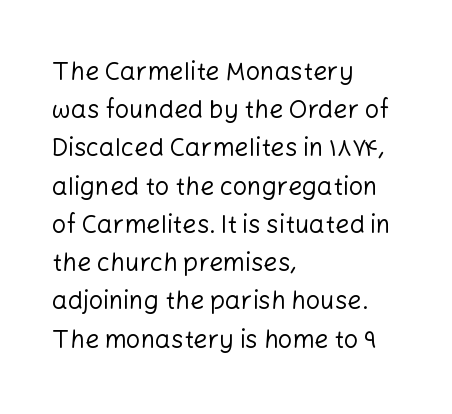
The image shows 25 px text type, upright; set left-aligned, normal line spacing (1.53x), normal letter spacing, not underlined.
